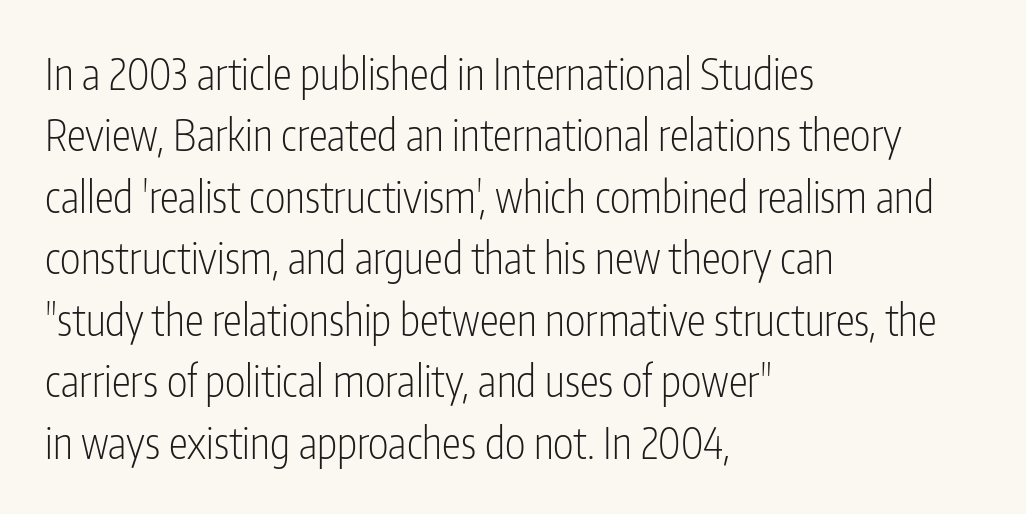
The type sits square on the baseline with zero lean. Interline gaps are of average width in this sample. Heft: none added — not bold. No word sits above an underline.
